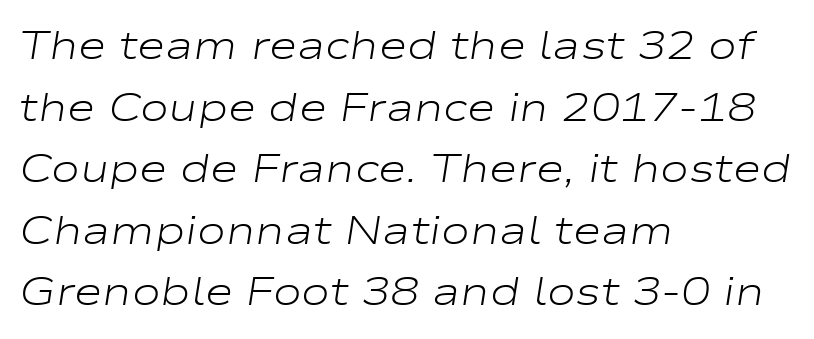
{"italic": "yes", "lean": "right", "slant_degrees": 9, "bold": "no", "weight": "light", "width": "wide", "stroke_contrast": "low", "x_height": "medium", "monospaced": "no", "underline": "no", "align": "left", "line_spacing": "normal", "line_spacing_ratio": 1.58, "letter_spacing": "normal", "letter_spacing_em": 0.0, "glyph_px": 39}
